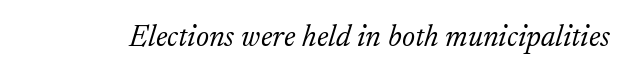
{"serif": "yes", "italic": "yes", "lean": "right", "slant_degrees": 17, "bold": "no", "weight": "light", "width": "normal", "stroke_contrast": "low", "x_height": "small", "monospaced": "no", "underline": "no", "letter_spacing": "normal", "letter_spacing_em": 0.0, "glyph_px": 31}
